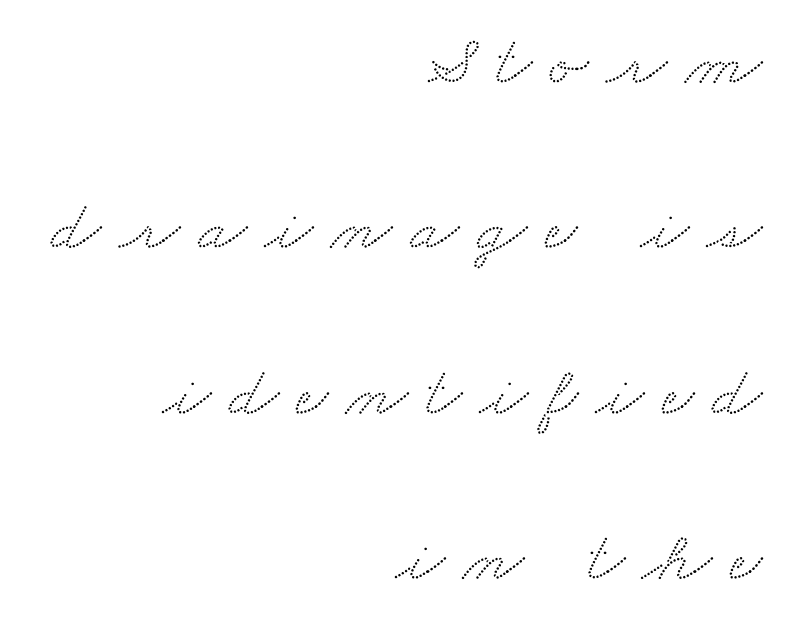
Q: Is the typeface a serif or a sans-serif typeface? A: Serif.
Q: Is the text underlined? A: No.
Q: How is the paragraph aligned? A: Right-aligned.
Q: Is the spacing between letters normal or unusually wide? A: Unusually wide.
Q: Is the spacing between lines tight, normal or loose? A: Loose.
Q: Width (condensed, normal, or wide)? A: Wide.
Q: Stroke contrast? A: Medium.
Q: x-height? A: Small.
Q: Monospaced? A: No.
